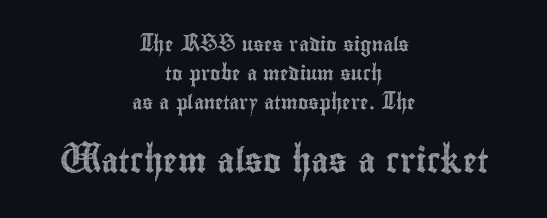
Q: Is the text italic (slanted)? A: No, it is upright.
Q: Is the text underlined? A: No.
Q: How is the paragraph aligned? A: Centered.
Q: Is the spacing between letters normal or unusually wide? A: Normal.
Q: Is the spacing between lines tight, normal or loose? A: Loose.
Q: Which block of text is set in a larger size, the first (top) or the second (bottom)? A: The second (bottom) one.
